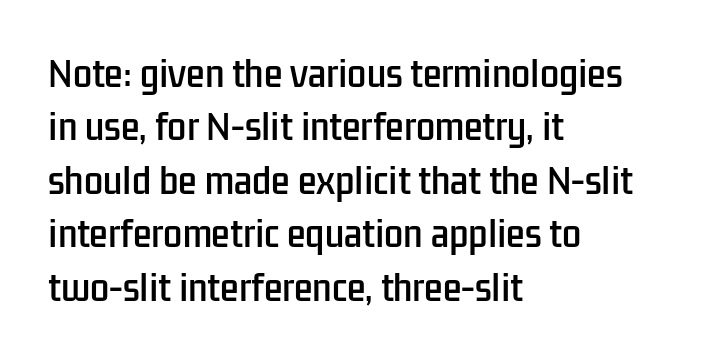
{"serif": "no", "italic": "no", "width": "condensed", "stroke_contrast": "low", "x_height": "medium", "monospaced": "no", "underline": "no", "align": "left", "line_spacing": "normal", "line_spacing_ratio": 1.57, "letter_spacing": "normal", "letter_spacing_em": 0.0, "glyph_px": 34}
